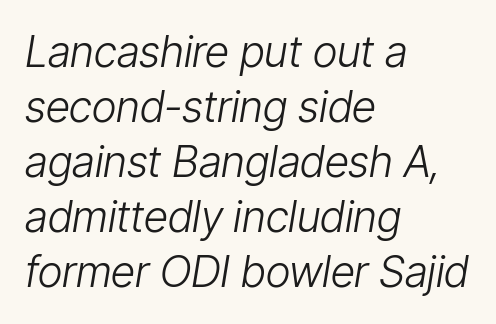
Q: Is the text bold? A: No.
Q: Is the text italic (slanted)? A: Yes, it leans right by about 9 degrees.
Q: Is the text underlined? A: No.
Q: How is the paragraph aligned? A: Left-aligned.
Q: Is the spacing between letters normal or unusually wide? A: Normal.
Q: Is the spacing between lines tight, normal or loose? A: Normal.
Q: Width (condensed, normal, or wide)? A: Condensed.
Q: Stroke contrast? A: Low.
Q: x-height? A: Medium.
Q: Monospaced? A: No.
